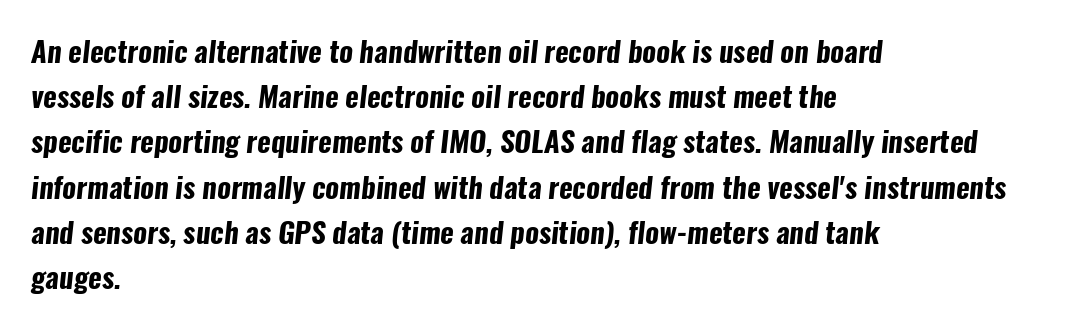
The passage shown is not underscored anywhere. The rows are spaced the way most documents space them. How heavy is the stroke? Heavy — this is a bold. The rendering uses natural spacing where letterforms have individual widths.
